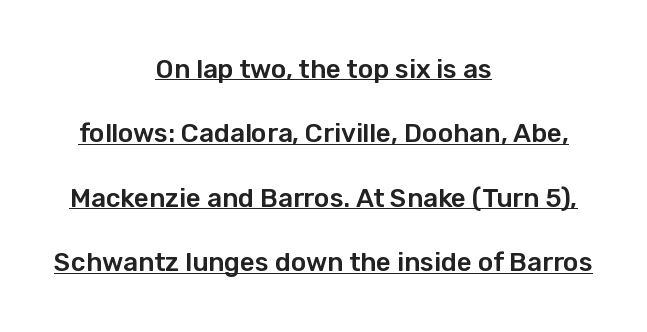
Both edges are ragged and mirror each other, which tells us the setting is centered. Line spacing here is loose. The words here are underlined. Spacing between characters is what you'd get straight out of the box.
